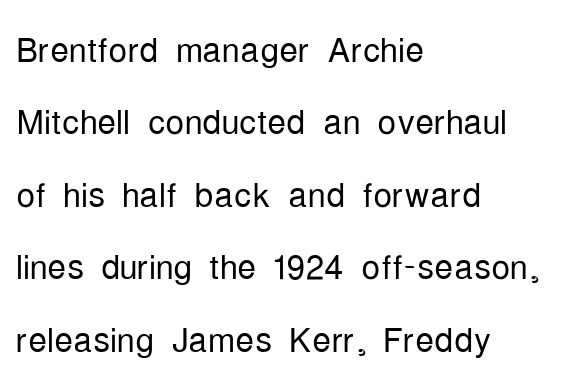
Designer's note — italics off, roman on. Observe the ordinary spacing: letters are neighbours, not strangers. The face used here is proportionally spaced, like ordinary book or web type. The rendering anchors every line to the left-hand side.
